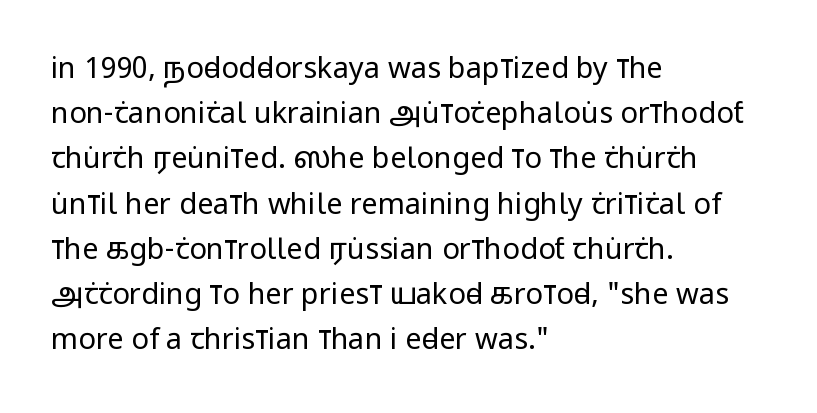
{"serif": "no", "italic": "no", "bold": "no", "weight": "regular", "width": "condensed", "stroke_contrast": "low", "x_height": "large", "monospaced": "no", "underline": "no", "align": "left", "line_spacing": "normal", "line_spacing_ratio": 1.56, "letter_spacing": "normal", "letter_spacing_em": 0.0, "glyph_px": 29}
